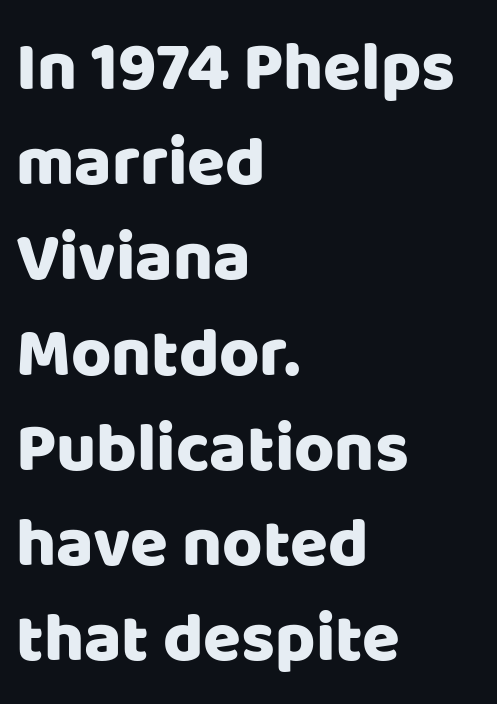
{"serif": "no", "italic": "no", "width": "normal", "stroke_contrast": "low", "x_height": "large", "monospaced": "no", "underline": "no", "align": "left", "line_spacing": "normal", "line_spacing_ratio": 1.38, "letter_spacing": "normal", "letter_spacing_em": 0.0, "glyph_px": 69}
